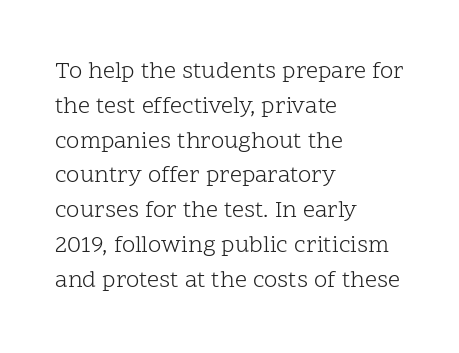
Q: Is the text bold? A: No.
Q: Is the text italic (slanted)? A: No, it is upright.
Q: Is the text underlined? A: No.
Q: How is the paragraph aligned? A: Left-aligned.
Q: Is the spacing between letters normal or unusually wide? A: Normal.
Q: Is the spacing between lines tight, normal or loose? A: Normal.
